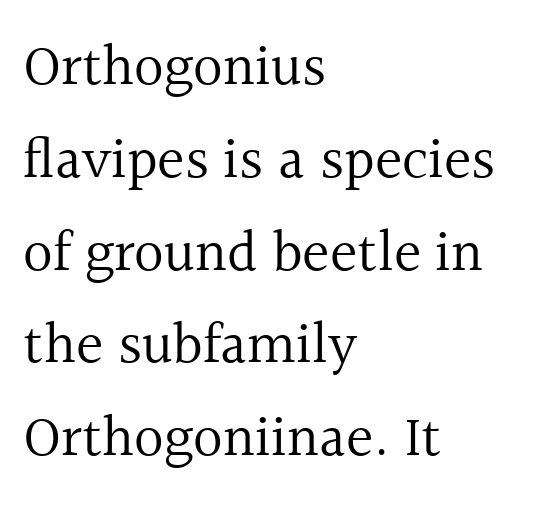
Rule under the text: the space is simply empty. The face used here is rendered with its standard letterfit. Is this a fixed-width face? No — the glyphs have proportional, varying widths. Heaviness? Minimal to ordinary, like unemphasized prose. Line beginnings align vertically; line endings do not.
